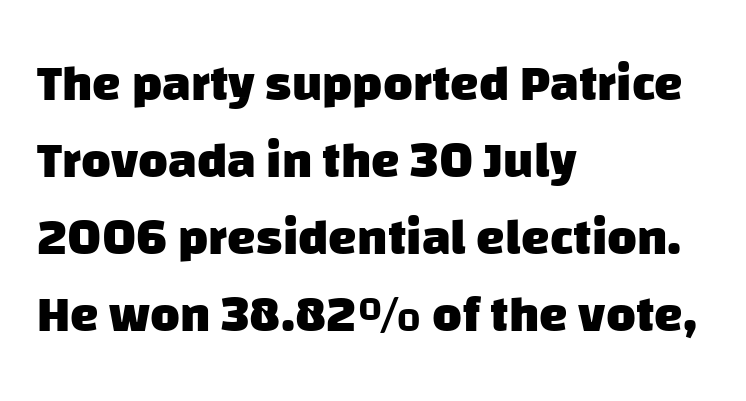
Q: Is the text bold? A: Yes.
Q: Is the typeface a serif or a sans-serif typeface? A: Sans-serif.
Q: Is the text underlined? A: No.
Q: How is the paragraph aligned? A: Left-aligned.
Q: Is the spacing between letters normal or unusually wide? A: Normal.
Q: Is the spacing between lines tight, normal or loose? A: Normal.
Q: Width (condensed, normal, or wide)? A: Normal.
Q: Stroke contrast? A: Low.
Q: x-height? A: Large.
Q: Monospaced? A: No.
